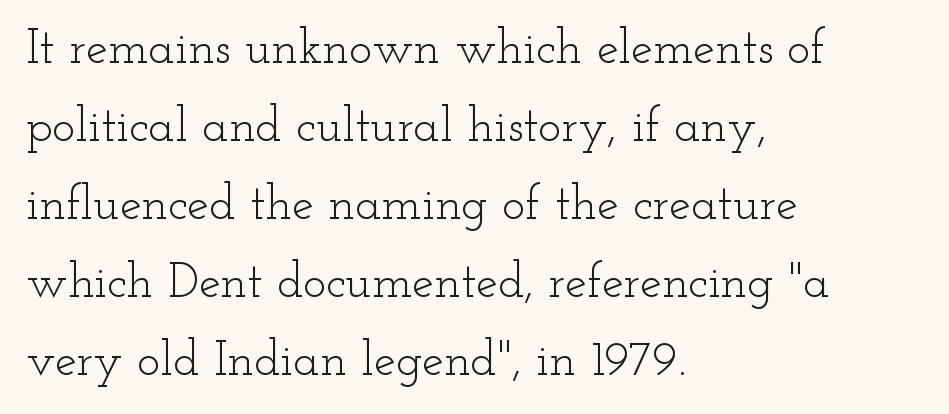
The image shows 49 px light, wide serif type, upright; set left-aligned, normal line spacing (1.59x), normal letter spacing, not underlined; low stroke contrast and a small x-height.
